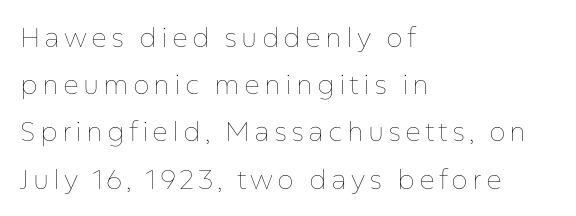
Q: Is the text bold? A: No.
Q: Is the text italic (slanted)? A: No, it is upright.
Q: Is the text underlined? A: No.
Q: How is the paragraph aligned? A: Left-aligned.
